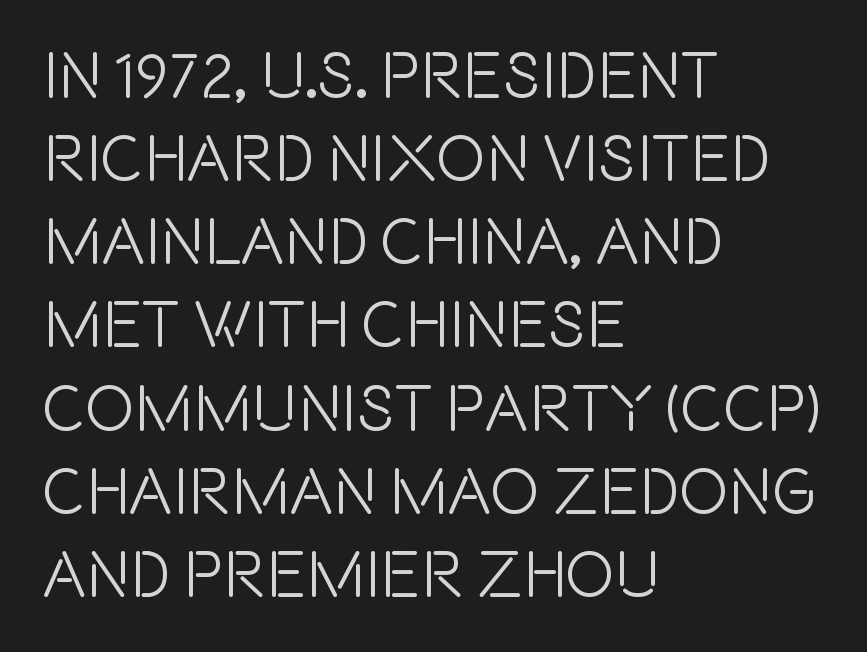
The tracking reads as untouched default to a designer's eye. Check where the strokes stop: nothing finishes them off — pure sans. The compositor pushed each line to the left boundary. Just letters on the line, the space beneath them empty. Rendered with straight, roman letterforms. Character widths vary here, with narrow letters taking less room than wide ones.
